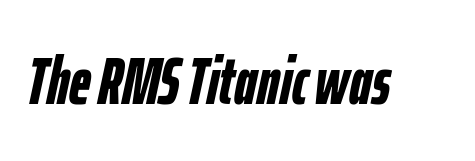
{"italic": "yes", "lean": "right", "slant_degrees": 12, "bold": "yes", "weight": "semibold", "width": "condensed", "stroke_contrast": "low", "x_height": "medium", "monospaced": "no", "underline": "no", "letter_spacing": "normal", "letter_spacing_em": 0.0, "glyph_px": 67}
